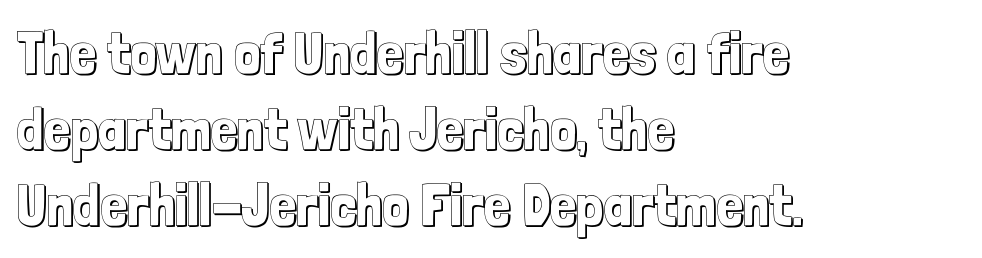
Q: Is the text italic (slanted)? A: No, it is upright.
Q: Is the text underlined? A: No.
Q: How is the paragraph aligned? A: Left-aligned.
Q: Is the spacing between letters normal or unusually wide? A: Normal.
Q: Is the spacing between lines tight, normal or loose? A: Normal.
Q: Width (condensed, normal, or wide)? A: Condensed.
Q: x-height? A: Medium.
Q: Monospaced? A: No.
